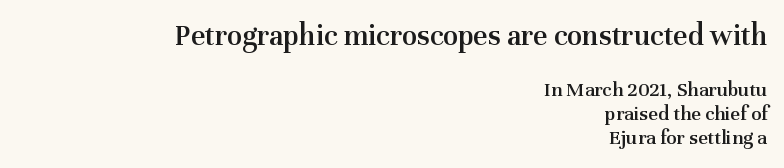
The image shows 31 px semibold serif type, upright; set right-aligned, tight line spacing (1.14x), normal letter spacing, not underlined; the first (top) block is 1.48x larger; medium stroke contrast and a medium x-height.
